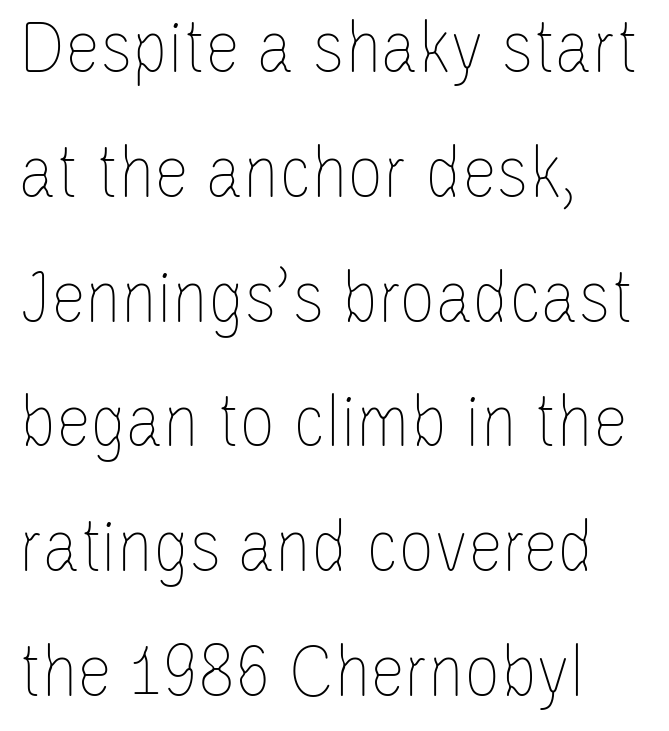
{"italic": "no", "bold": "no", "weight": "thin", "width": "condensed", "stroke_contrast": "low", "x_height": "large", "monospaced": "no", "underline": "no", "align": "left", "line_spacing": "normal", "line_spacing_ratio": 1.58, "letter_spacing": "normal", "letter_spacing_em": 0.0, "glyph_px": 79}
